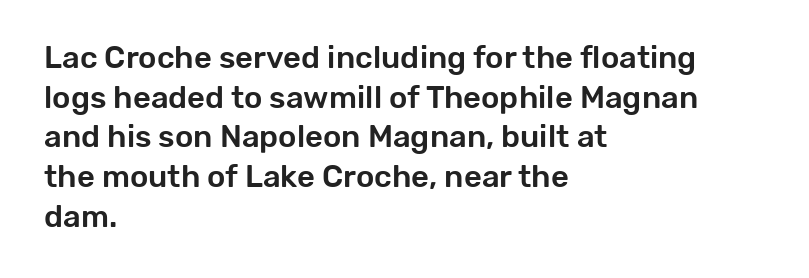
Q: Is the text italic (slanted)? A: No, it is upright.
Q: Is the typeface a serif or a sans-serif typeface? A: Sans-serif.
Q: Is the text underlined? A: No.
Q: How is the paragraph aligned? A: Left-aligned.
Q: Is the spacing between letters normal or unusually wide? A: Normal.
Q: Is the spacing between lines tight, normal or loose? A: Normal.
Q: Width (condensed, normal, or wide)? A: Normal.
Q: Stroke contrast? A: Low.
Q: x-height? A: Medium.
Q: Monospaced? A: No.
